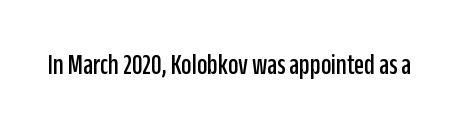
{"serif": "no", "italic": "no", "width": "condensed", "stroke_contrast": "low", "x_height": "large", "monospaced": "no", "underline": "no", "letter_spacing": "normal", "letter_spacing_em": 0.0, "glyph_px": 29}
